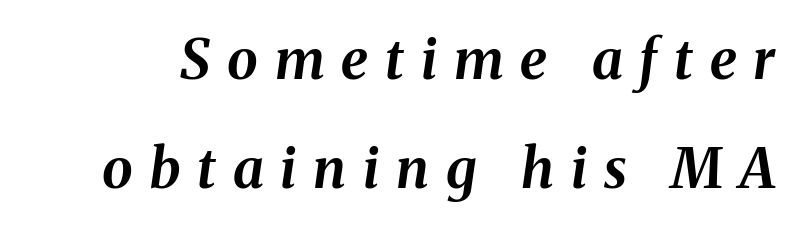
Spacing verdict: proportional, widths tailored to each character. Emphasis-style slanted type is in use. In terms of leading, this rendering errs on the spacious side. Look at the tracking — it's clearly loosened, letters drifting apart. The rendering uses a bold face; every stroke is thick and dark. The passage shown is not underscored anywhere.
